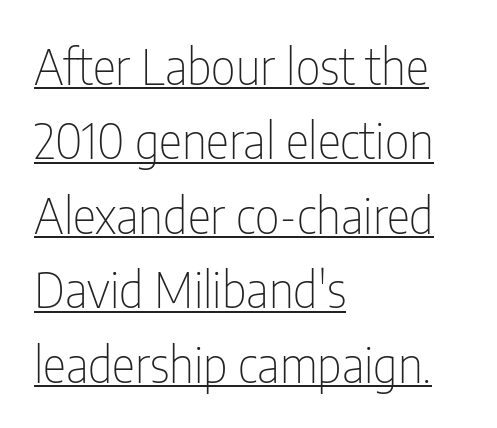
The letters sit at their default tracking, neither squeezed nor spread. A typesetter would call this proportional, since set widths differ per character. Left-aligned paragraph, ragged on the right. The rendering shows plain stroke endings on the letterforms — a sans-serif design.
